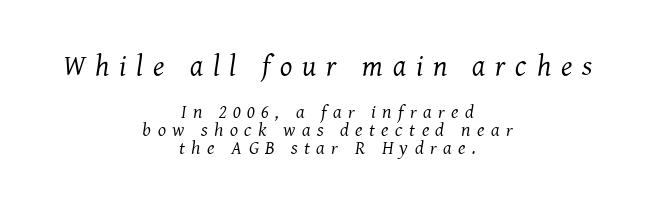
Q: Is the text bold? A: No.
Q: Is the text italic (slanted)? A: Yes, it leans right by about 7 degrees.
Q: Is the typeface a serif or a sans-serif typeface? A: Serif.
Q: Is the text underlined? A: No.
Q: How is the paragraph aligned? A: Centered.
Q: Is the spacing between letters normal or unusually wide? A: Unusually wide.
Q: Is the spacing between lines tight, normal or loose? A: Tight.
Q: Which block of text is set in a larger size, the first (top) or the second (bottom)? A: The first (top) one.
Q: Width (condensed, normal, or wide)? A: Normal.
Q: Stroke contrast? A: Medium.
Q: x-height? A: Medium.
Q: Monospaced? A: No.
